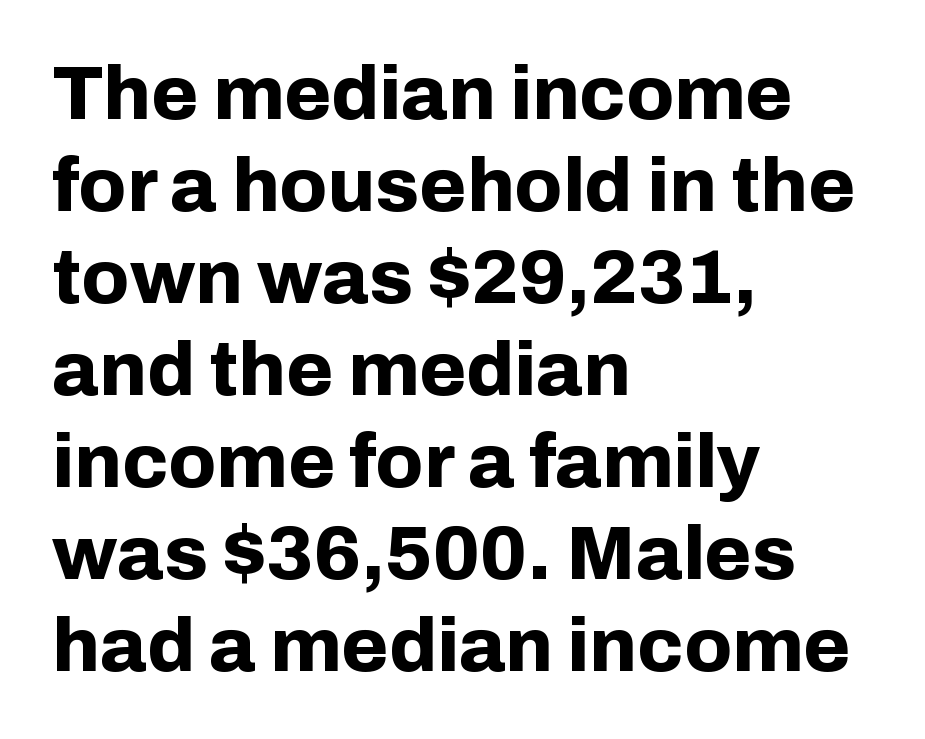
{"serif": "no", "italic": "no", "bold": "yes", "weight": "bold", "width": "normal", "stroke_contrast": "low", "x_height": "medium", "monospaced": "no", "underline": "no", "align": "left", "line_spacing_ratio": 1.21, "letter_spacing": "normal", "letter_spacing_em": 0.0, "glyph_px": 76}
